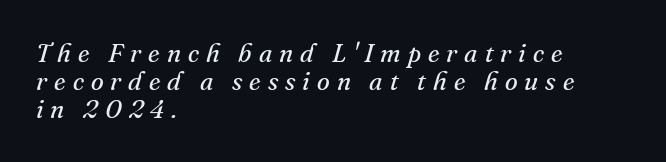
The image shows 26 px text type, italic (leaning right); set left-aligned, tight line spacing (1.08x), unusually wide letter spacing (+0.27 em), not underlined.
